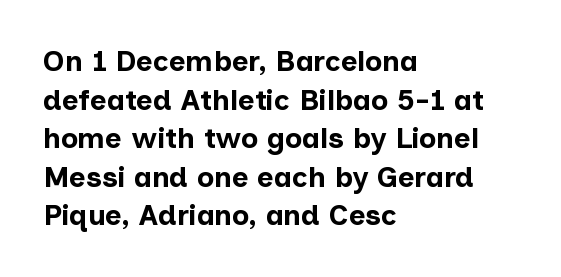
Q: Is the text bold? A: Yes.
Q: Is the text italic (slanted)? A: No, it is upright.
Q: Is the typeface a serif or a sans-serif typeface? A: Sans-serif.
Q: Is the text underlined? A: No.
Q: How is the paragraph aligned? A: Left-aligned.
Q: Is the spacing between letters normal or unusually wide? A: Normal.
Q: Is the spacing between lines tight, normal or loose? A: Normal.
Q: Width (condensed, normal, or wide)? A: Normal.
Q: Stroke contrast? A: Low.
Q: x-height? A: Medium.
Q: Monospaced? A: No.
